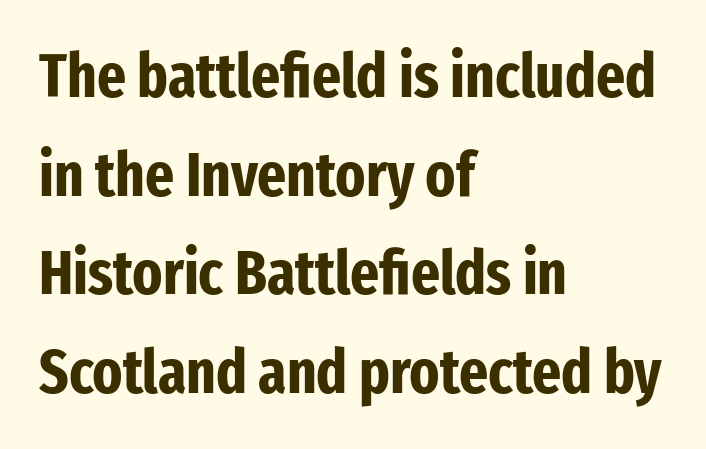
{"serif": "no", "italic": "no", "bold": "yes", "weight": "bold", "width": "condensed", "stroke_contrast": "low", "x_height": "medium", "monospaced": "no", "underline": "no", "align": "left", "line_spacing": "normal", "line_spacing_ratio": 1.59, "letter_spacing": "normal", "letter_spacing_em": 0.0, "glyph_px": 62}
